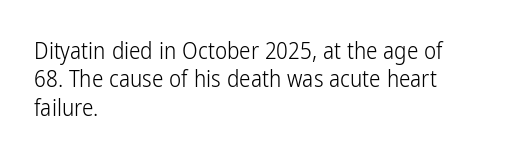
Q: Is the text bold? A: No.
Q: Is the text italic (slanted)? A: No, it is upright.
Q: Is the text underlined? A: No.
Q: How is the paragraph aligned? A: Left-aligned.
Q: Is the spacing between letters normal or unusually wide? A: Normal.
